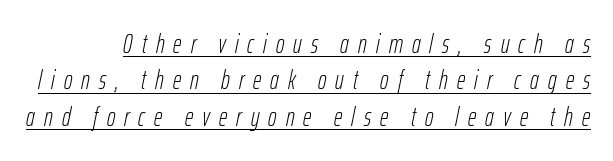
{"italic": "yes", "lean": "right", "slant_degrees": 12, "bold": "no", "underline": "yes", "line_spacing": "normal", "line_spacing_ratio": 1.4, "letter_spacing": "wide", "letter_spacing_em": 0.35, "glyph_px": 26}
